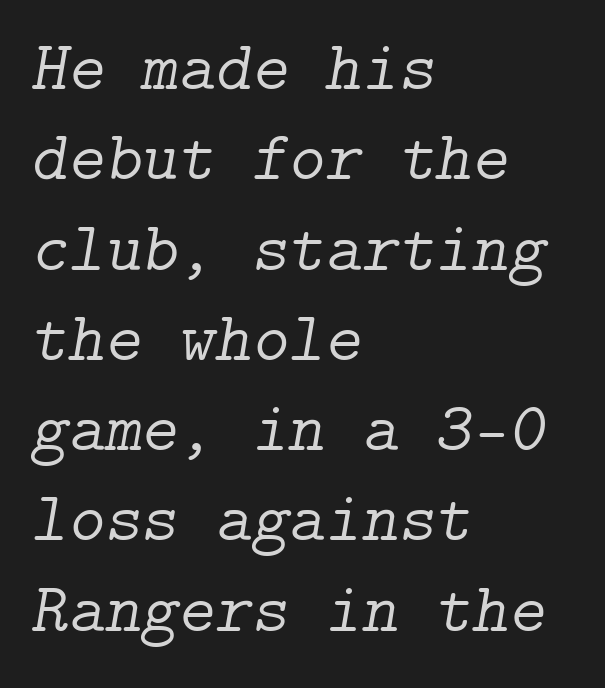
The image shows 70 px light serif type, italic (leaning right); set left-aligned, normal line spacing (1.29x), normal letter spacing, not underlined; low stroke contrast and a medium x-height.
